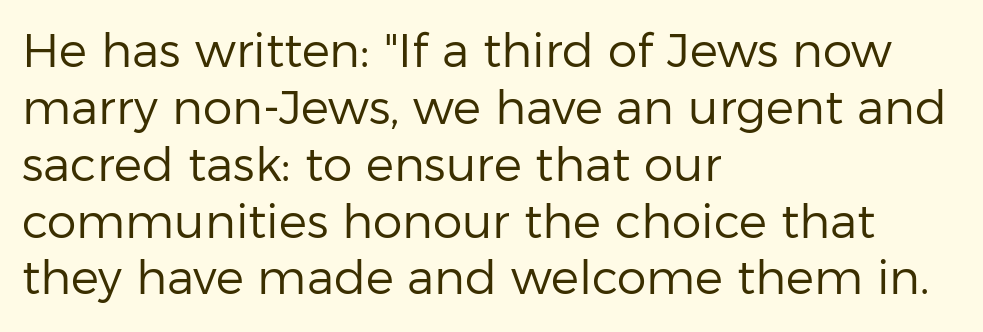
The image shows 47 px regular-weight sans-serif type, upright; set left-aligned, line spacing 1.21x, normal letter spacing, not underlined; low stroke contrast and a medium x-height.
